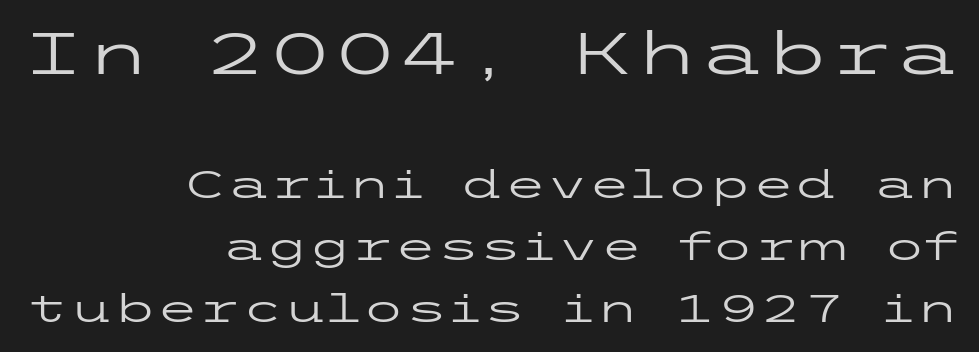
Q: Is the text bold? A: No.
Q: Is the text italic (slanted)? A: No, it is upright.
Q: Is the typeface a serif or a sans-serif typeface? A: Sans-serif.
Q: Is the text underlined? A: No.
Q: How is the paragraph aligned? A: Right-aligned.
Q: Is the spacing between letters normal or unusually wide? A: Normal.
Q: Is the spacing between lines tight, normal or loose? A: Normal.
Q: Which block of text is set in a larger size, the first (top) or the second (bottom)? A: The first (top) one.
Q: Width (condensed, normal, or wide)? A: Wide.
Q: Stroke contrast? A: Low.
Q: x-height? A: Medium.
